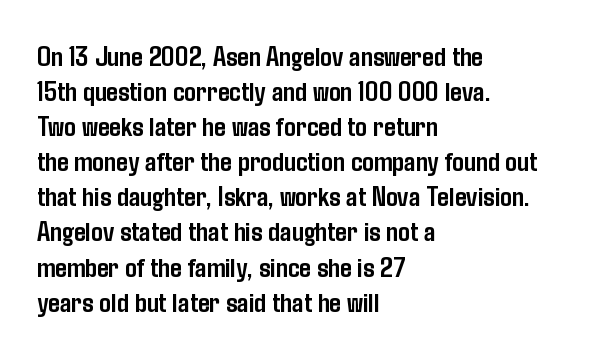
{"serif": "no", "italic": "no", "bold": "yes", "weight": "semibold", "width": "condensed", "stroke_contrast": "low", "x_height": "medium", "monospaced": "no", "underline": "no", "align": "left", "line_spacing_ratio": 1.21, "letter_spacing": "normal", "letter_spacing_em": 0.0, "glyph_px": 29}
